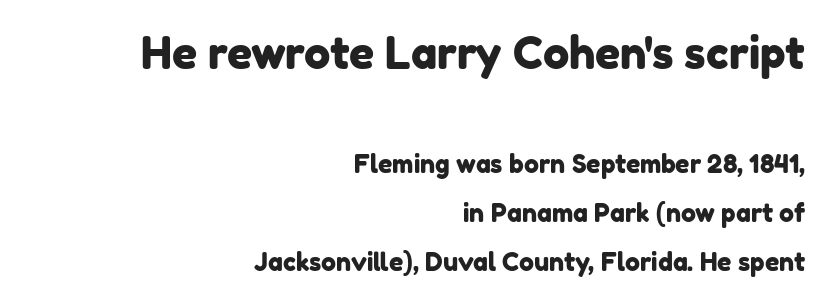
Spacing verdict: proportional, widths tailored to each character. The letters carry no serifs — their stems end cleanly without finishing strokes. Typeset ragged left — the right edge is the straight one. A great deal of white space separates one row of letters from the next. Descenders are the only things crossing below the line. The face used here appears at its bigger size in the upper chunk.
